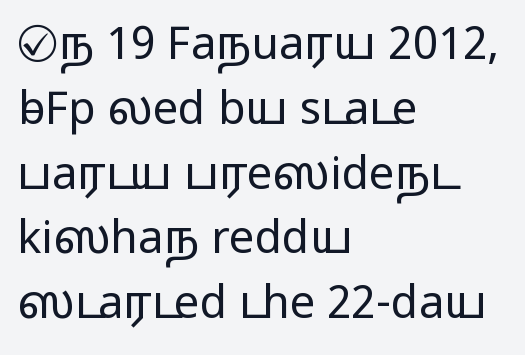
Q: Is the text bold? A: No.
Q: Is the text italic (slanted)? A: No, it is upright.
Q: Is the typeface a serif or a sans-serif typeface? A: Sans-serif.
Q: Is the text underlined? A: No.
Q: How is the paragraph aligned? A: Left-aligned.
Q: Is the spacing between letters normal or unusually wide? A: Normal.
Q: Is the spacing between lines tight, normal or loose? A: Normal.
Q: Width (condensed, normal, or wide)? A: Wide.
Q: Stroke contrast? A: Low.
Q: x-height? A: Medium.
Q: Monospaced? A: No.
